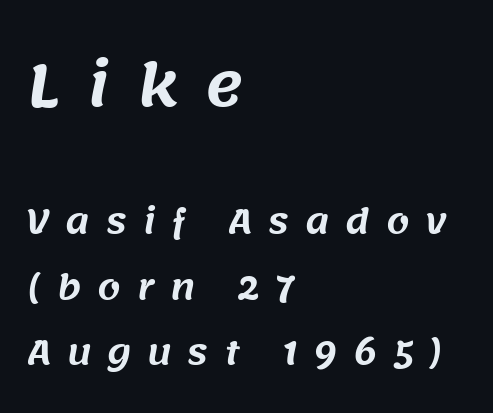
The image shows 58 px sans-serif type; set left-aligned, loose line spacing (1.98x), unusually wide letter spacing (+0.48 em), not underlined; the first (top) block is 1.76x larger; medium stroke contrast and a large x-height.
